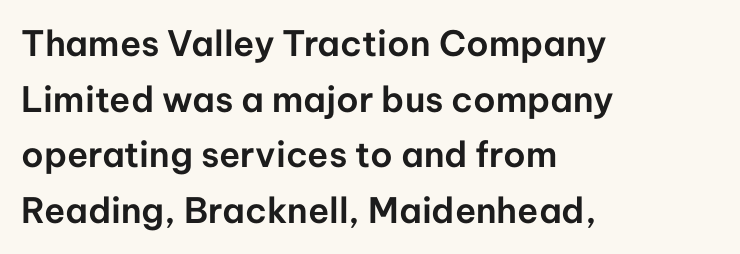
Q: Is the text italic (slanted)? A: No, it is upright.
Q: Is the typeface a serif or a sans-serif typeface? A: Sans-serif.
Q: Is the text underlined? A: No.
Q: How is the paragraph aligned? A: Left-aligned.
Q: Is the spacing between letters normal or unusually wide? A: Normal.
Q: Is the spacing between lines tight, normal or loose? A: Normal.
Q: Width (condensed, normal, or wide)? A: Normal.
Q: Stroke contrast? A: Low.
Q: x-height? A: Medium.
Q: Monospaced? A: No.
